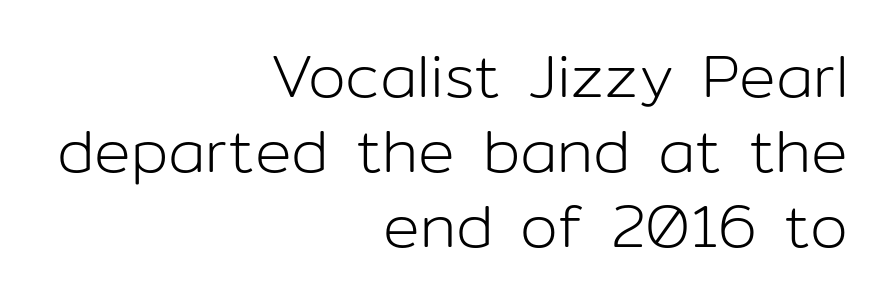
The ragged edge is on the left, which tells us the setting is flush right. Unmarked baselines from the first word to the last. Does the type have serifs? No, each stem ends abruptly. The passage shown has conventional tracking throughout.
